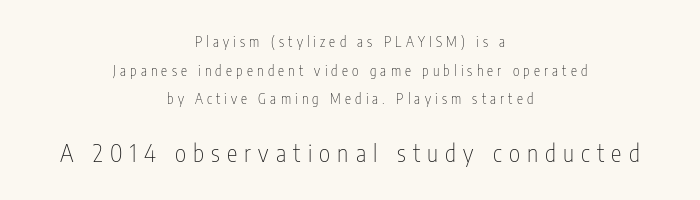
Q: Is the text bold? A: No.
Q: Is the text italic (slanted)? A: No, it is upright.
Q: Is the text underlined? A: No.
Q: How is the paragraph aligned? A: Centered.
Q: Is the spacing between letters normal or unusually wide? A: Unusually wide.
Q: Is the spacing between lines tight, normal or loose? A: Loose.
Q: Which block of text is set in a larger size, the first (top) or the second (bottom)? A: The second (bottom) one.
